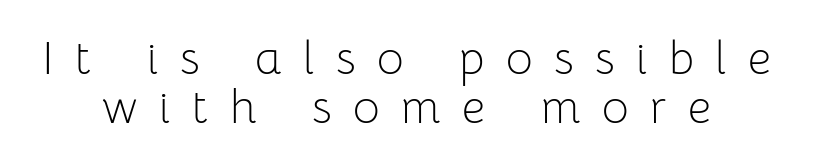
Q: Is the text bold? A: No.
Q: Is the text italic (slanted)? A: No, it is upright.
Q: Is the typeface a serif or a sans-serif typeface? A: Sans-serif.
Q: Is the text underlined? A: No.
Q: Is the spacing between letters normal or unusually wide? A: Unusually wide.
Q: Is the spacing between lines tight, normal or loose? A: Tight.
Q: Width (condensed, normal, or wide)? A: Normal.
Q: Stroke contrast? A: Low.
Q: x-height? A: Medium.
Q: Monospaced? A: No.
